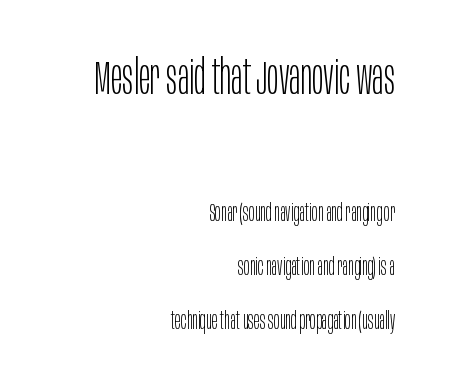
Just letters on the line, the space beneath them empty. Does the bottom block carry the larger type? No, the top block does. You can tell from the bare stems that sans-serif type was used. The rendering anchors every line to the right-hand side. Caption: standard tracking, unaltered. Each new line begins a long way beneath the previous one.
